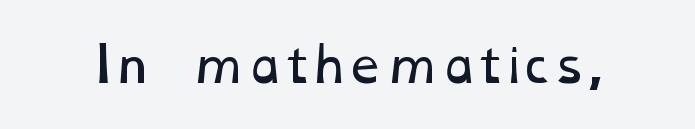
Glance below the letters and you will spot only blank space. Between one letter and the next there's only the usual sliver of space. Character widths vary here, with narrow letters taking less room than wide ones. Stroke mass is kept to a normal reading level or below.
